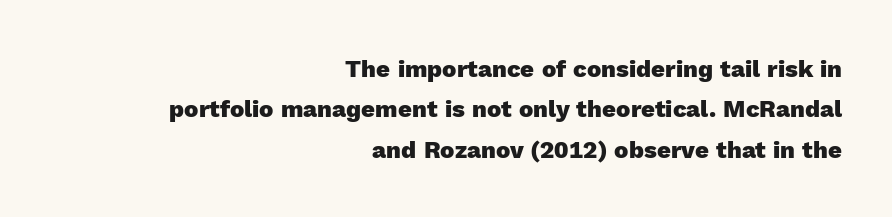
Q: Is the text bold? A: Yes.
Q: Is the text italic (slanted)? A: No, it is upright.
Q: Is the text underlined? A: No.
Q: How is the paragraph aligned? A: Right-aligned.
Q: Is the spacing between letters normal or unusually wide? A: Normal.
Q: Is the spacing between lines tight, normal or loose? A: Normal.
